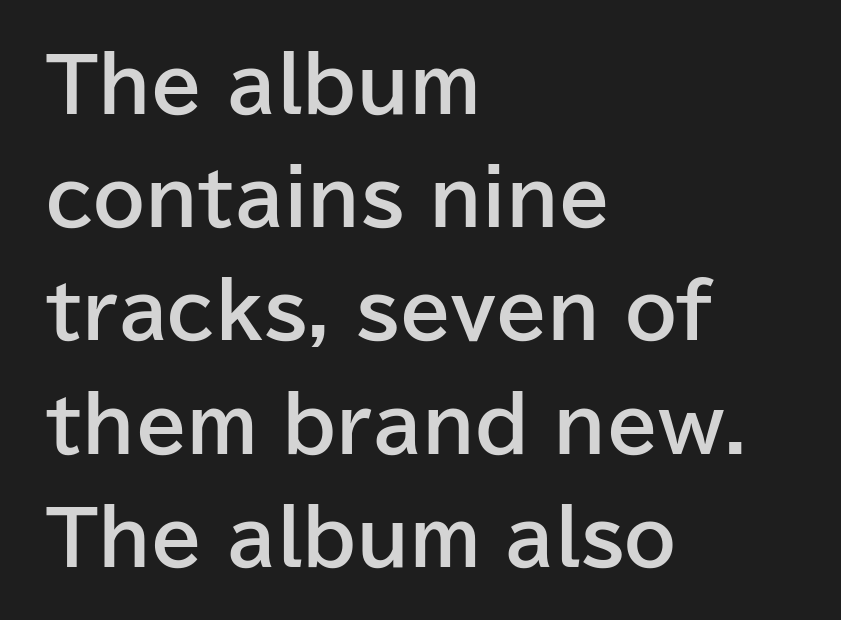
Q: Is the text bold? A: Yes.
Q: Is the text italic (slanted)? A: No, it is upright.
Q: Is the typeface a serif or a sans-serif typeface? A: Sans-serif.
Q: Is the text underlined? A: No.
Q: How is the paragraph aligned? A: Left-aligned.
Q: Is the spacing between letters normal or unusually wide? A: Normal.
Q: Is the spacing between lines tight, normal or loose? A: Normal.
Q: Width (condensed, normal, or wide)? A: Normal.
Q: Stroke contrast? A: Low.
Q: x-height? A: Medium.
Q: Monospaced? A: No.
